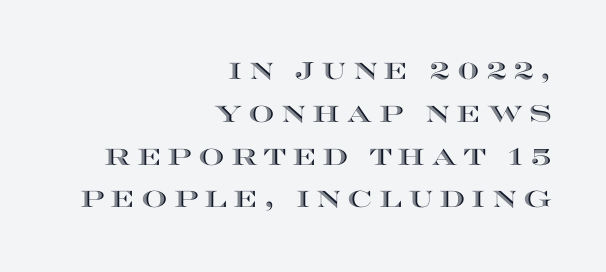
The image shows 23 px text type, upright; set right-aligned, line spacing 1.86x, unusually wide letter spacing (+0.27 em), not underlined.
